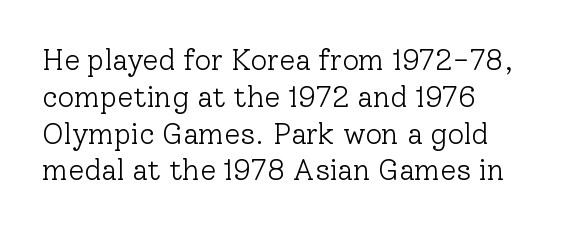
Q: Is the text bold? A: No.
Q: Is the text italic (slanted)? A: No, it is upright.
Q: Is the typeface a serif or a sans-serif typeface? A: Serif.
Q: Is the text underlined? A: No.
Q: How is the paragraph aligned? A: Left-aligned.
Q: Is the spacing between letters normal or unusually wide? A: Normal.
Q: Is the spacing between lines tight, normal or loose? A: Normal.
Q: Width (condensed, normal, or wide)? A: Normal.
Q: Stroke contrast? A: Low.
Q: x-height? A: Medium.
Q: Monospaced? A: No.
